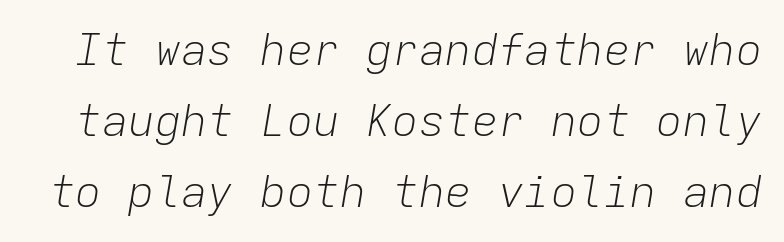
Q: Is the text bold? A: No.
Q: Is the text italic (slanted)? A: Yes, it leans right by about 9 degrees.
Q: Is the text underlined? A: No.
Q: Is the spacing between letters normal or unusually wide? A: Normal.
Q: Is the spacing between lines tight, normal or loose? A: Normal.
Q: Width (condensed, normal, or wide)? A: Normal.
Q: Stroke contrast? A: Low.
Q: x-height? A: Medium.
Q: Monospaced? A: Yes.
